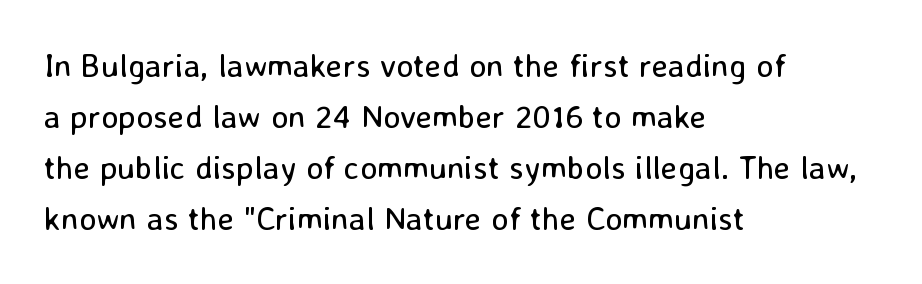
{"serif": "no", "italic": "no", "bold": "no", "weight": "regular", "width": "normal", "stroke_contrast": "low", "x_height": "medium", "monospaced": "no", "underline": "no", "align": "left", "line_spacing": "normal", "line_spacing_ratio": 1.55, "letter_spacing": "normal", "letter_spacing_em": 0.0, "glyph_px": 33}
